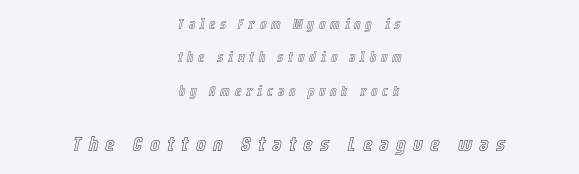
Q: Is the text italic (slanted)? A: Yes, it leans right by about 12 degrees.
Q: Is the text underlined? A: No.
Q: How is the paragraph aligned? A: Centered.
Q: Is the spacing between letters normal or unusually wide? A: Unusually wide.
Q: Is the spacing between lines tight, normal or loose? A: Loose.
Q: Which block of text is set in a larger size, the first (top) or the second (bottom)? A: The second (bottom) one.
